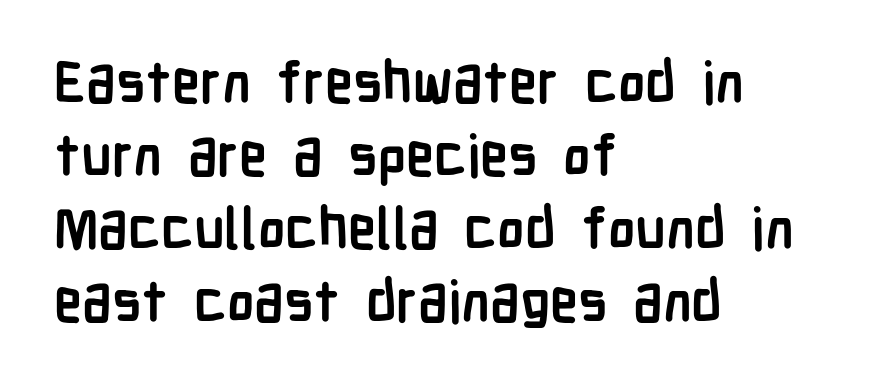
Q: Is the text bold? A: Yes.
Q: Is the text italic (slanted)? A: No, it is upright.
Q: Is the typeface a serif or a sans-serif typeface? A: Sans-serif.
Q: Is the text underlined? A: No.
Q: How is the paragraph aligned? A: Left-aligned.
Q: Is the spacing between letters normal or unusually wide? A: Normal.
Q: Is the spacing between lines tight, normal or loose? A: Normal.
Q: Width (condensed, normal, or wide)? A: Condensed.
Q: Stroke contrast? A: Low.
Q: x-height? A: Medium.
Q: Monospaced? A: No.
